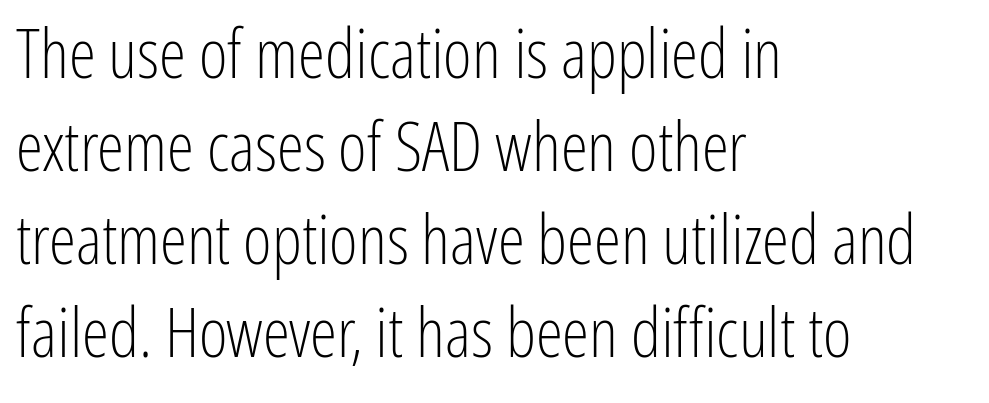
Notice how the passage keeps a crisp vertical edge on the left only. Font category for this specimen: sans-serif. No extra tracking has been applied to these lines. The foot of each line stays bare and open. The block of text has a typical density, with ordinary space between rows. Do the characters align in a grid? No, the font is proportional.
